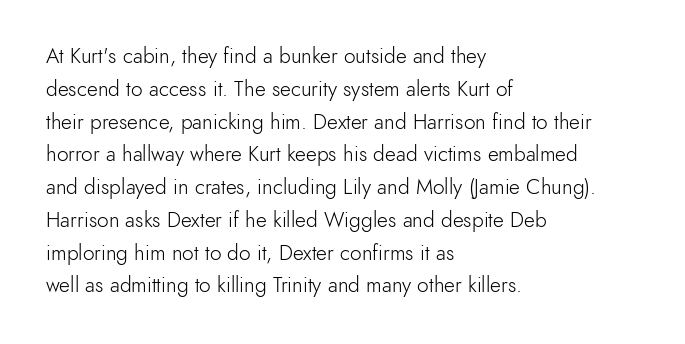
The image shows 21 px text type, upright; set left-aligned, normal line spacing (1.56x), normal letter spacing, not underlined.
